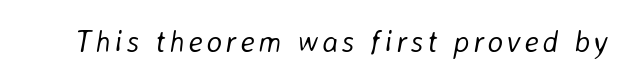
The image shows 30 px light type, italic (leaning right); set not underlined; low stroke contrast and a medium x-height.
